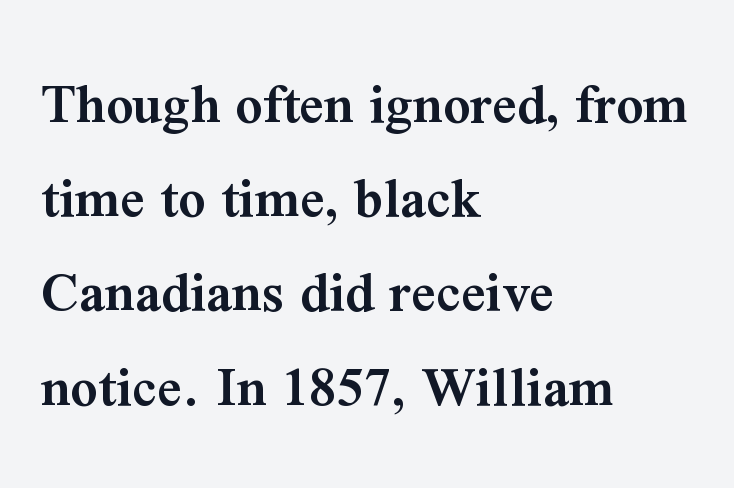
{"serif": "yes", "italic": "no", "bold": "semi", "weight": "semibold", "width": "normal", "stroke_contrast": "medium", "x_height": "medium", "monospaced": "no", "underline": "no", "align": "left", "line_spacing": "normal", "line_spacing_ratio": 1.57, "letter_spacing": "normal", "letter_spacing_em": 0.0, "glyph_px": 60}
